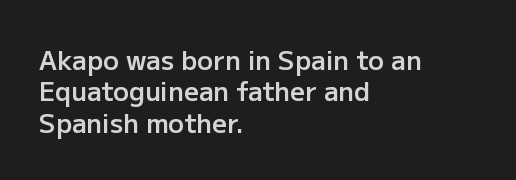
Q: Is the text bold? A: Semi-bold.
Q: Is the text italic (slanted)? A: No, it is upright.
Q: Is the text underlined? A: No.
Q: How is the paragraph aligned? A: Left-aligned.
Q: Is the spacing between letters normal or unusually wide? A: Normal.
